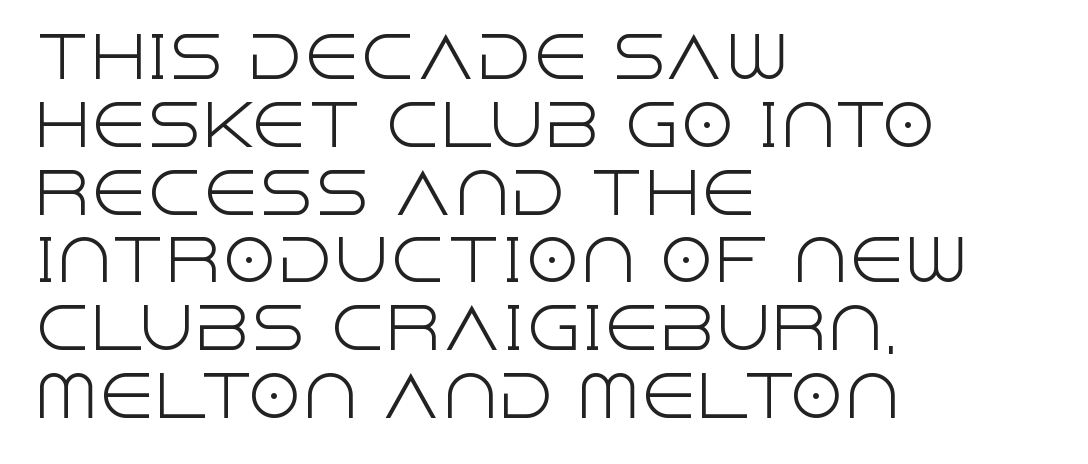
Q: Is the text bold? A: No.
Q: Is the text italic (slanted)? A: No, it is upright.
Q: Is the typeface a serif or a sans-serif typeface? A: Sans-serif.
Q: Is the text underlined? A: No.
Q: How is the paragraph aligned? A: Left-aligned.
Q: Is the spacing between letters normal or unusually wide? A: Normal.
Q: Width (condensed, normal, or wide)? A: Normal.
Q: x-height? A: Large.
Q: Monospaced? A: No.
